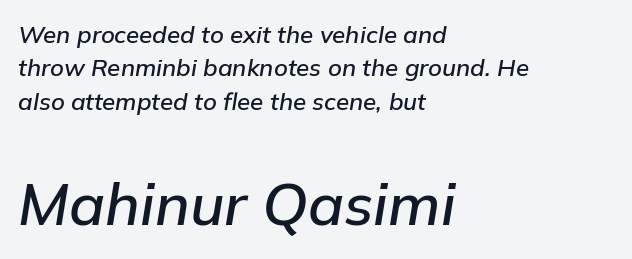
Q: Is the text italic (slanted)? A: Yes, it leans right by about 9 degrees.
Q: Is the text underlined? A: No.
Q: How is the paragraph aligned? A: Left-aligned.
Q: Is the spacing between letters normal or unusually wide? A: Normal.
Q: Is the spacing between lines tight, normal or loose? A: Normal.
Q: Which block of text is set in a larger size, the first (top) or the second (bottom)? A: The second (bottom) one.
Q: Width (condensed, normal, or wide)? A: Normal.
Q: Stroke contrast? A: Low.
Q: x-height? A: Medium.
Q: Monospaced? A: No.
